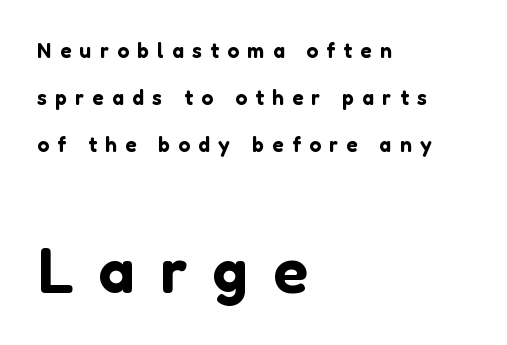
{"serif": "no", "italic": "no", "width": "normal", "stroke_contrast": "low", "x_height": "medium", "monospaced": "no", "underline": "no", "align": "left", "line_spacing": "loose", "line_spacing_ratio": 2.23, "letter_spacing": "wide", "letter_spacing_em": 0.4, "larger_block": "second", "size_ratio": 3.05, "glyph_px": 64}
